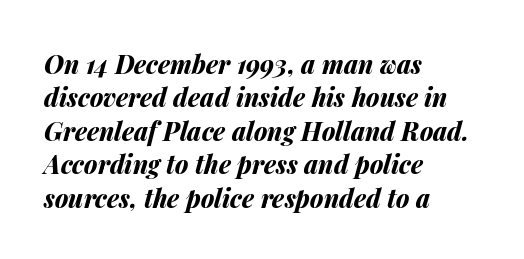
This block has exactly the height ordinary leading produces. Each line starts at the same left margin while the right side varies. The words here are not underlined. I'd describe the lettering as bold — thick and assertive. Students, note that the glyphs here touch the page at normal intervals. The letters are slanted; this is an italic face.
